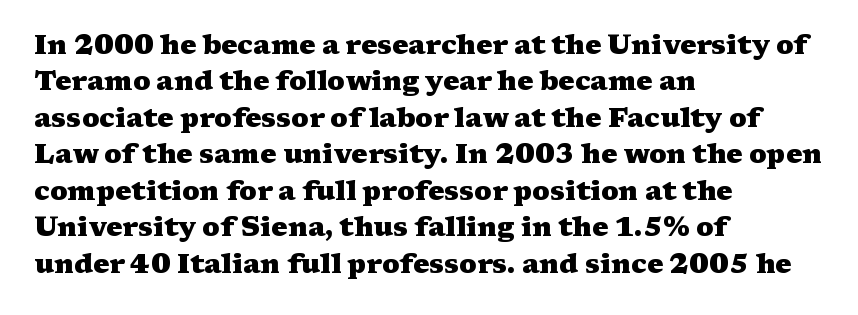
{"italic": "no", "bold": "yes", "underline": "no", "align": "left", "line_spacing": "normal", "line_spacing_ratio": 1.35, "letter_spacing": "normal", "letter_spacing_em": 0.0, "glyph_px": 27}
